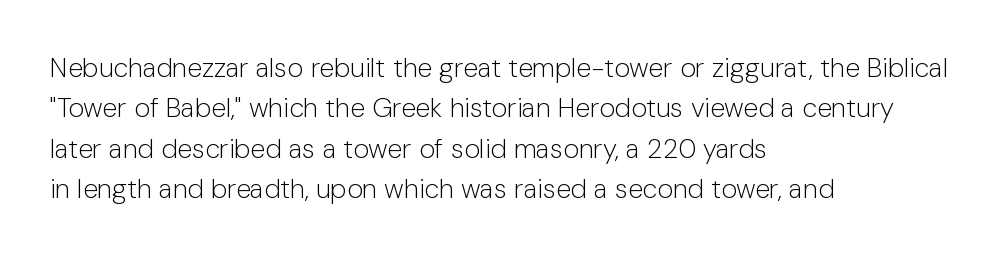
{"italic": "no", "bold": "no", "underline": "no", "align": "left", "line_spacing": "normal", "line_spacing_ratio": 1.5, "letter_spacing": "normal", "letter_spacing_em": 0.0, "glyph_px": 27}
